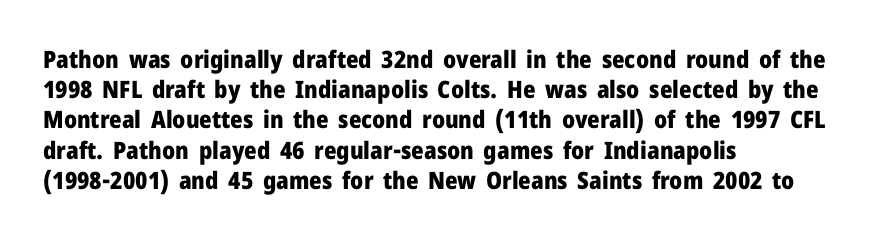
Q: Is the text bold? A: Yes.
Q: Is the text italic (slanted)? A: No, it is upright.
Q: Is the text underlined? A: No.
Q: How is the paragraph aligned? A: Left-aligned.
Q: Is the spacing between letters normal or unusually wide? A: Normal.
Q: Is the spacing between lines tight, normal or loose? A: Normal.
